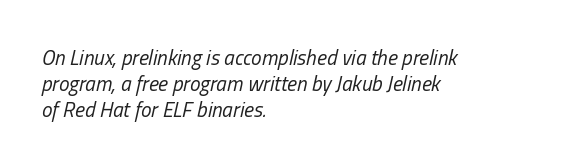
All the whitespace from short lines collects on the right. The letters are slanted; this is an italic face. Is there much room between lines? A standard amount, neither cramped nor airy. Tracking value appears to be zero — textbook default spacing.
